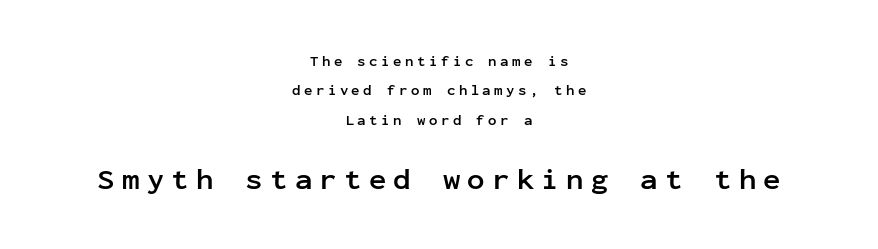
{"serif": "no", "italic": "no", "bold": "yes", "weight": "semibold", "width": "normal", "stroke_contrast": "low", "x_height": "medium", "monospaced": "yes", "underline": "no", "align": "center", "line_spacing": "loose", "line_spacing_ratio": 2.1, "letter_spacing": "wide", "letter_spacing_em": 0.25, "larger_block": "second", "size_ratio": 2.07, "glyph_px": 29}
